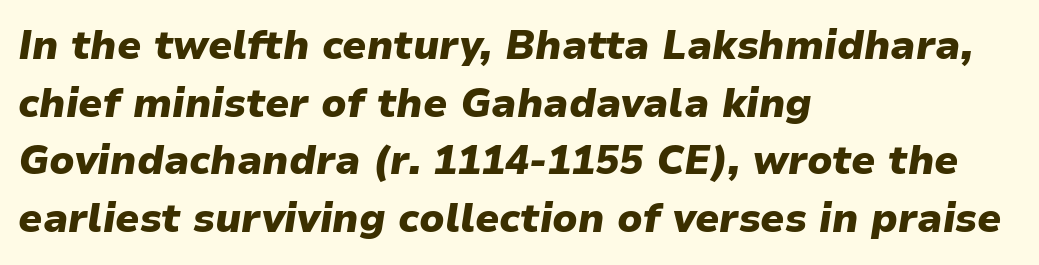
A classic flush-left, rag-right setting is used for this passage. Heavy-handed strokes throughout: this text is bold. Regarding leading, the lines here are spaced in the standard way. The passage shown is typed in a proportional face where columns would drift.
